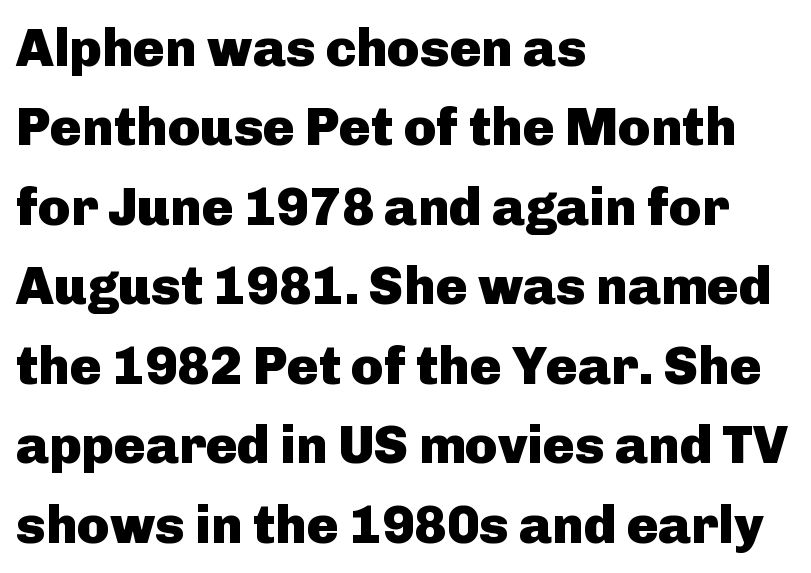
{"serif": "no", "italic": "no", "bold": "yes", "weight": "heavy", "width": "normal", "stroke_contrast": "low", "x_height": "medium", "monospaced": "no", "underline": "no", "align": "left", "line_spacing": "normal", "line_spacing_ratio": 1.5, "letter_spacing": "normal", "letter_spacing_em": 0.0, "glyph_px": 53}
